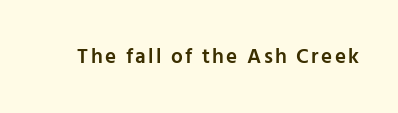
Its strokes are somewhat broadened, the hallmark of semibold type. The lettering holds an erect, upright posture throughout. The zone under the glyphs is completely vacant.
